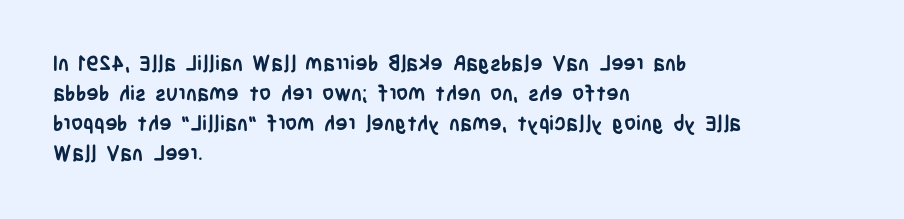
The image shows 21 px bold type, upright; set left-aligned, normal line spacing (1.43x), normal letter spacing, not underlined.
